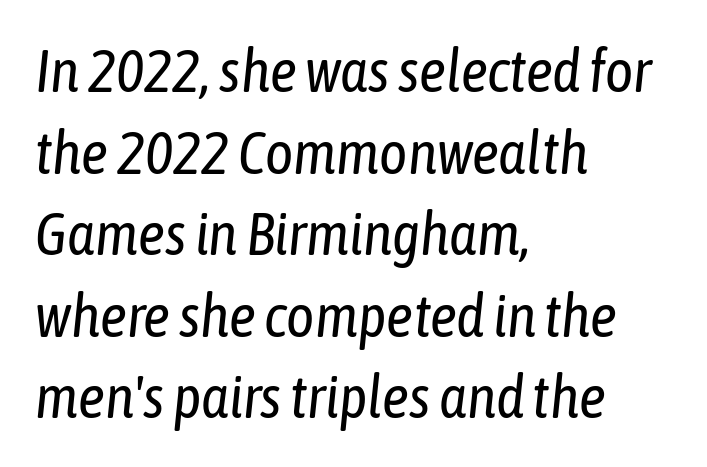
Q: Is the text bold? A: No.
Q: Is the text italic (slanted)? A: Yes, it leans right by about 6 degrees.
Q: Is the text underlined? A: No.
Q: How is the paragraph aligned? A: Left-aligned.
Q: Is the spacing between letters normal or unusually wide? A: Normal.
Q: Is the spacing between lines tight, normal or loose? A: Normal.
Q: Width (condensed, normal, or wide)? A: Condensed.
Q: Stroke contrast? A: Low.
Q: x-height? A: Medium.
Q: Monospaced? A: No.
